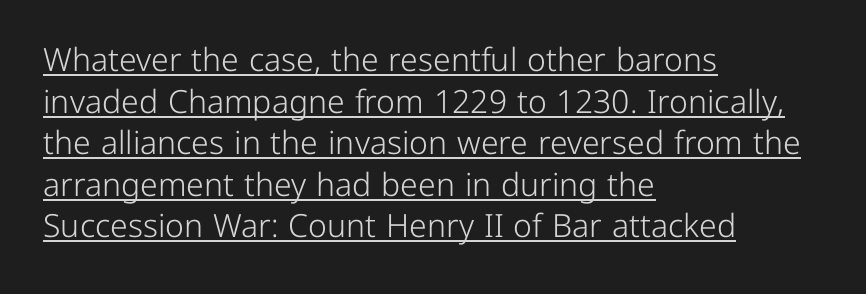
Q: Is the text bold? A: No.
Q: Is the text italic (slanted)? A: No, it is upright.
Q: Is the typeface a serif or a sans-serif typeface? A: Sans-serif.
Q: Is the text underlined? A: Yes.
Q: How is the paragraph aligned? A: Left-aligned.
Q: Is the spacing between letters normal or unusually wide? A: Normal.
Q: Is the spacing between lines tight, normal or loose? A: Normal.
Q: Width (condensed, normal, or wide)? A: Normal.
Q: Stroke contrast? A: Low.
Q: x-height? A: Medium.
Q: Monospaced? A: No.
